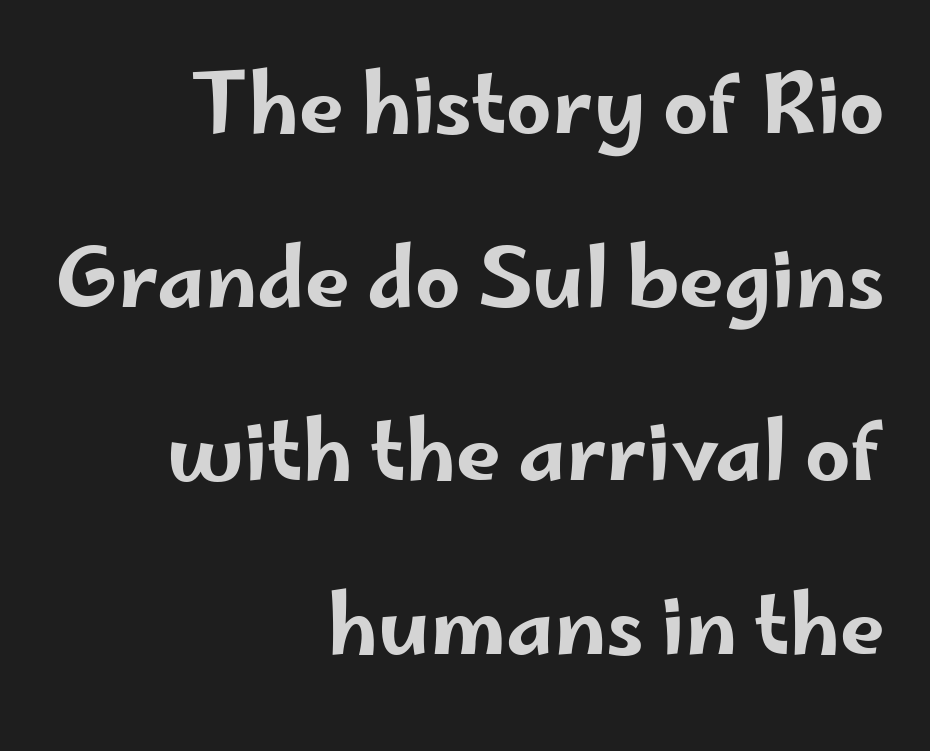
{"serif": "no", "italic": "no", "width": "wide", "stroke_contrast": "low", "x_height": "small", "monospaced": "no", "underline": "no", "align": "right", "line_spacing": "loose", "line_spacing_ratio": 2.17, "letter_spacing": "normal", "letter_spacing_em": 0.0, "glyph_px": 80}
